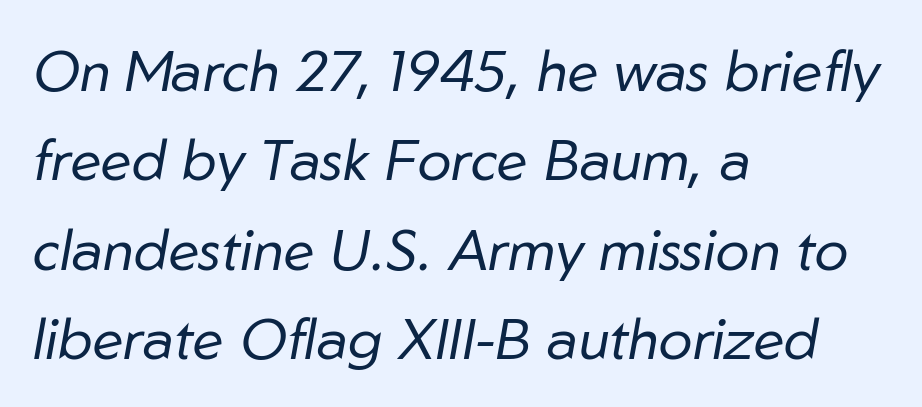
Posture: slanted. Alignment: flush left. Letters have the restrained weight of plain body copy at most. Summary of vertical rhythm: regular, with standard interline spacing. A typesetter would call this proportional, since set widths differ per character. The line texture is even and compact thanks to regular tracking.
